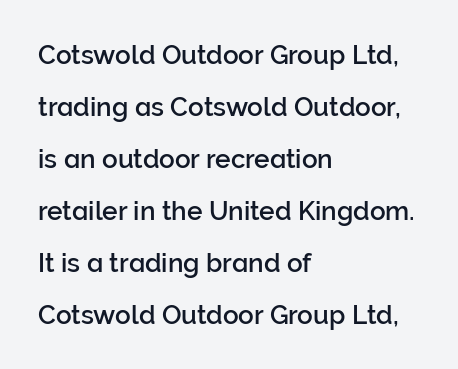
The image shows 26 px text type, upright; set left-aligned, loose line spacing (2.0x), normal letter spacing, not underlined.
